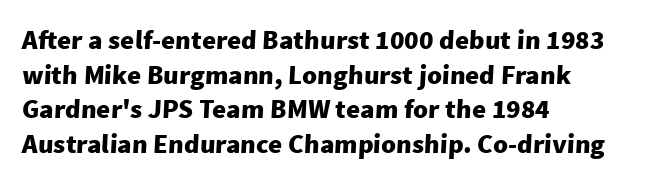
Evenly set lines give the paragraph a standard silhouette. Check under the words: just untouched page. Every letter is thick-stroked: bold, no question. Horizontal alignment here is leftward, the default for most running prose. Observe the ordinary spacing: letters are neighbours, not strangers.
